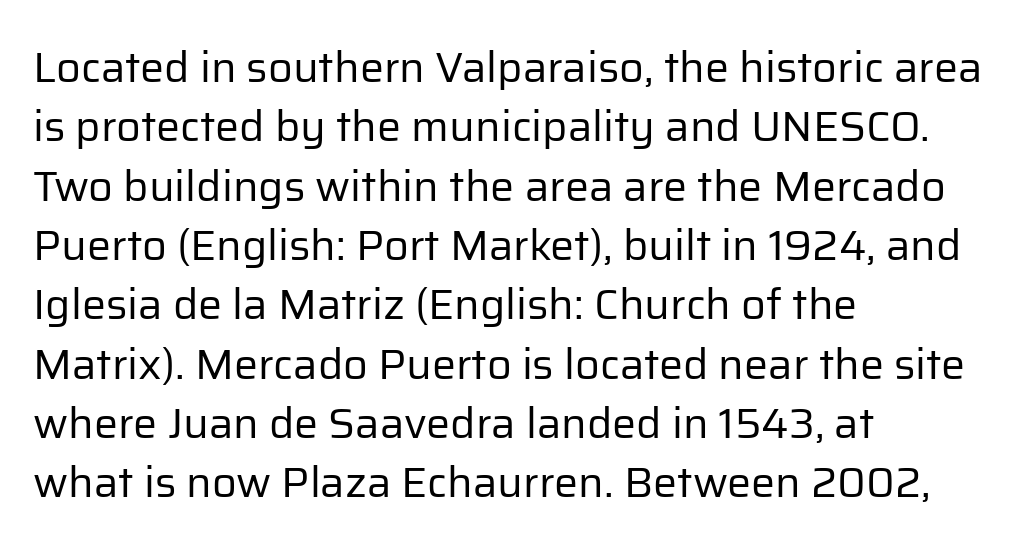
{"serif": "no", "italic": "no", "bold": "no", "weight": "regular", "width": "normal", "stroke_contrast": "low", "x_height": "medium", "monospaced": "no", "underline": "no", "align": "left", "line_spacing": "normal", "line_spacing_ratio": 1.38, "letter_spacing": "normal", "letter_spacing_em": 0.0, "glyph_px": 43}
